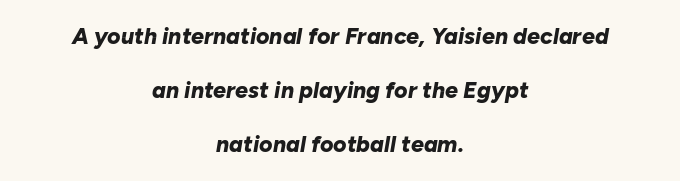
Is the type bold? Yes — the strokes are clearly thick and heavy. Just letters on the line, the space beneath them empty. Every row of glyphs is offset so its center matches the block's center. The gaps between neighbouring characters are ordinary and unremarkable. A typesetter would mark this as italic. These lines stand farther apart than default settings would place them.
